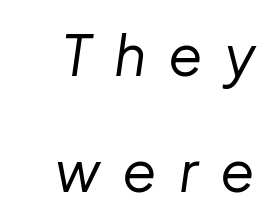
The image shows 56 px regular-weight type, italic (leaning right); set right-aligned, loose line spacing (2.07x), unusually wide letter spacing (+0.4 em), not underlined; low stroke contrast and a medium x-height.
